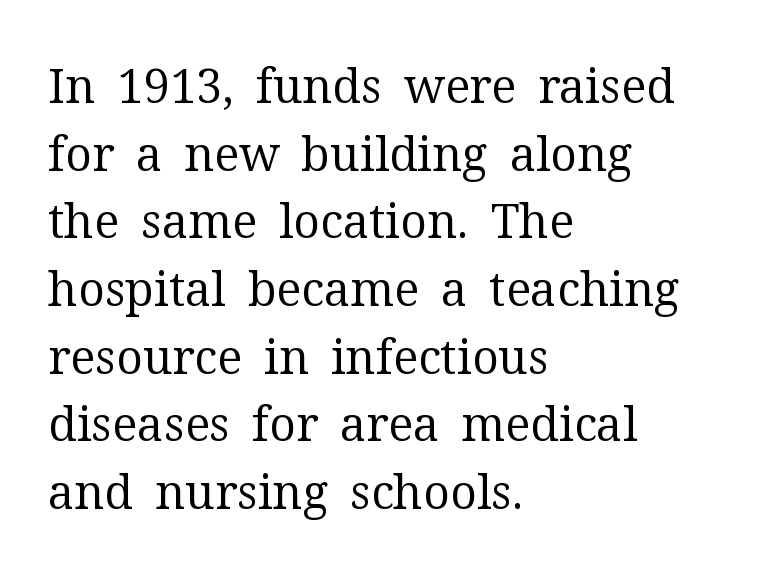
The paragraph shown leans on its left margin. The face looks like a standard text weight, possibly lighter. The zone under the glyphs is completely vacant. Unlike a clean sans, this face finishes its strokes with serifs.
